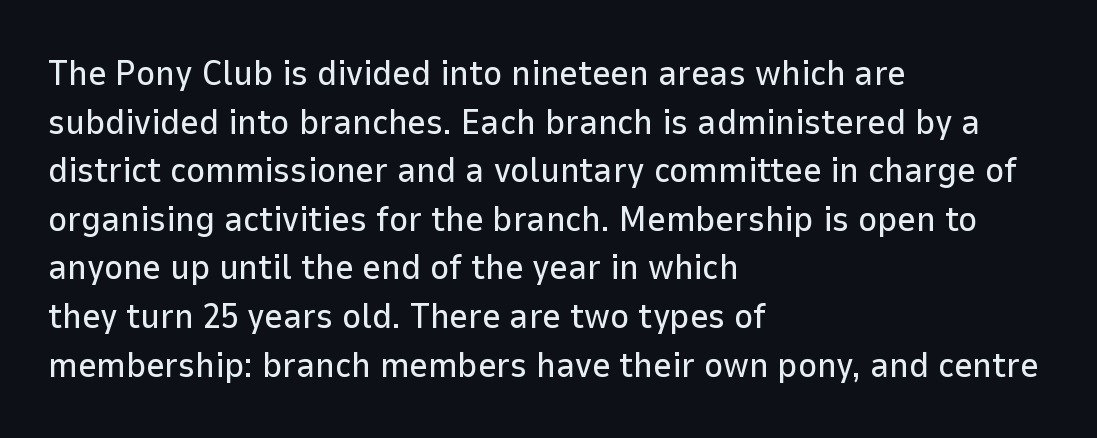
Left-aligned paragraph, ragged on the right. This is the regular roman posture of the typeface. Underlining? Definitely not there. The type is set solid horizontally, with unmodified tracking. Letterform terminals end flat and unadorned throughout the passage. Each letter keeps its own natural width here, so spacing adapts to shape.
